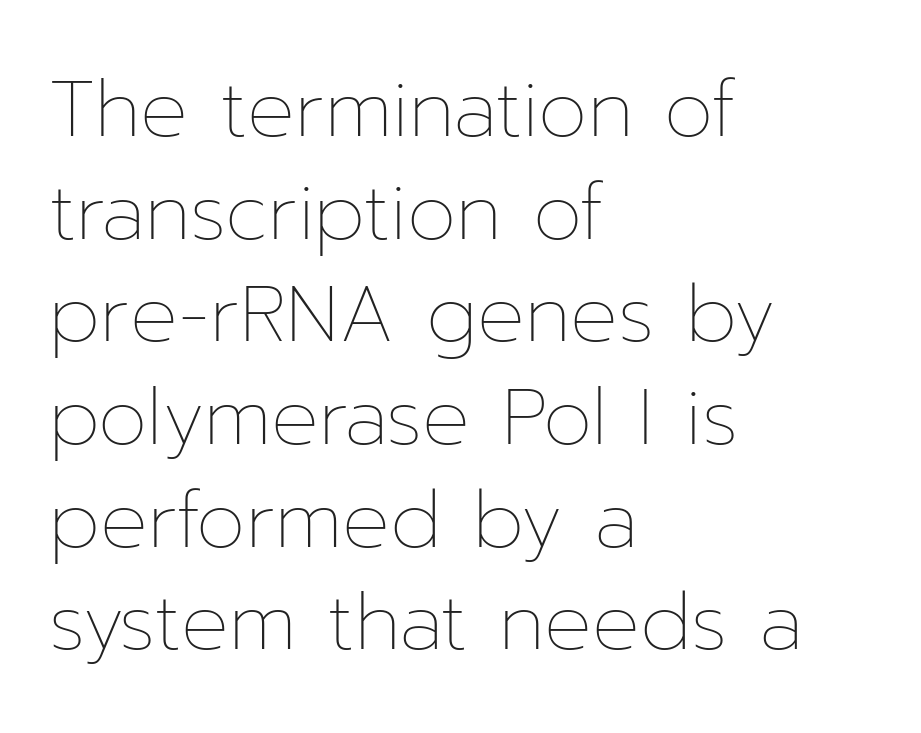
Q: Is the text bold? A: No.
Q: Is the text italic (slanted)? A: No, it is upright.
Q: Is the text underlined? A: No.
Q: How is the paragraph aligned? A: Left-aligned.
Q: Is the spacing between letters normal or unusually wide? A: Normal.
Q: Is the spacing between lines tight, normal or loose? A: Normal.
Q: Width (condensed, normal, or wide)? A: Normal.
Q: Stroke contrast? A: Low.
Q: x-height? A: Medium.
Q: Monospaced? A: No.
